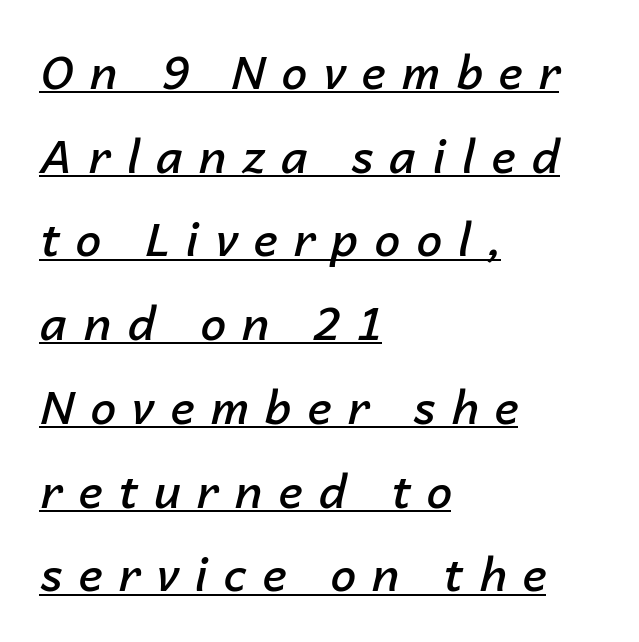
Q: Is the text bold? A: Semi-bold.
Q: Is the text italic (slanted)? A: Yes, it leans right by about 14 degrees.
Q: Is the text underlined? A: Yes.
Q: How is the paragraph aligned? A: Left-aligned.
Q: Is the spacing between letters normal or unusually wide? A: Unusually wide.
Q: Width (condensed, normal, or wide)? A: Normal.
Q: Stroke contrast? A: Low.
Q: x-height? A: Medium.
Q: Monospaced? A: No.
